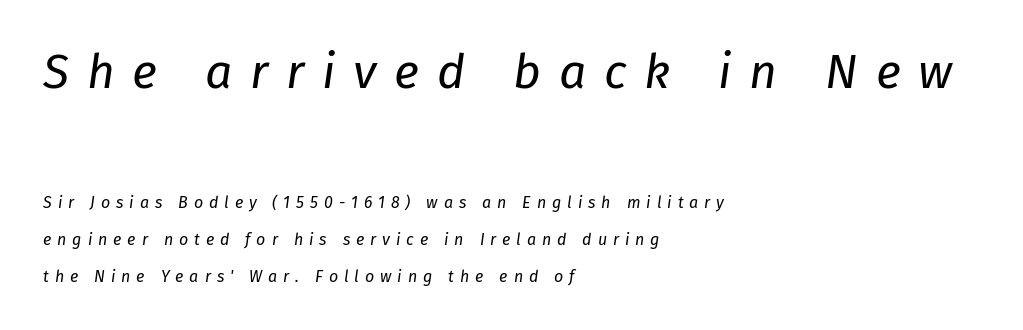
Q: Is the text bold? A: No.
Q: Is the text italic (slanted)? A: Yes, it leans right by about 8 degrees.
Q: Is the text underlined? A: No.
Q: How is the paragraph aligned? A: Left-aligned.
Q: Is the spacing between letters normal or unusually wide? A: Unusually wide.
Q: Is the spacing between lines tight, normal or loose? A: Loose.
Q: Which block of text is set in a larger size, the first (top) or the second (bottom)? A: The first (top) one.
Q: Width (condensed, normal, or wide)? A: Normal.
Q: Stroke contrast? A: Low.
Q: x-height? A: Medium.
Q: Monospaced? A: No.
